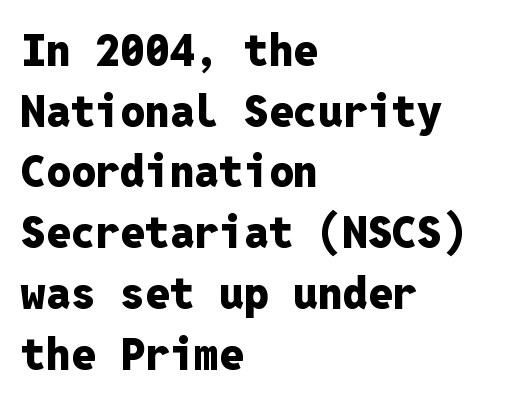
Q: Is the text bold? A: Yes.
Q: Is the text italic (slanted)? A: No, it is upright.
Q: Is the typeface a serif or a sans-serif typeface? A: Sans-serif.
Q: Is the text underlined? A: No.
Q: How is the paragraph aligned? A: Left-aligned.
Q: Is the spacing between letters normal or unusually wide? A: Normal.
Q: Is the spacing between lines tight, normal or loose? A: Normal.
Q: Width (condensed, normal, or wide)? A: Normal.
Q: Stroke contrast? A: Low.
Q: x-height? A: Medium.
Q: Monospaced? A: Yes.
